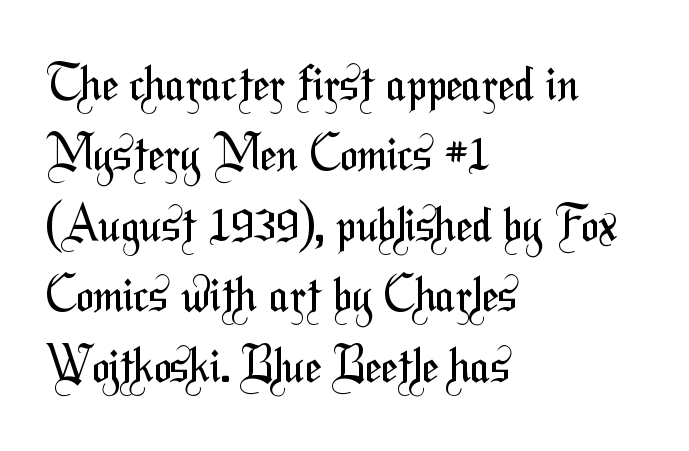
The image shows 47 px regular-weight, condensed sans-serif type; set left-aligned, normal line spacing (1.5x), normal letter spacing, not underlined; medium stroke contrast and a medium x-height.
